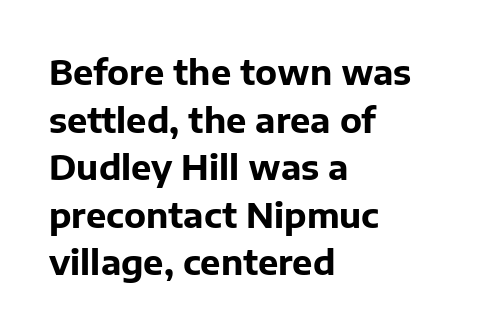
Spacing verdict: proportional, widths tailored to each character. Spacing between characters is what you'd get straight out of the box. Plenty of ink on the page — the face is bold. The typeface chosen for these lines omits serifs. The rows are spaced the way most documents space them. The rag falls on the right side of this text block.
